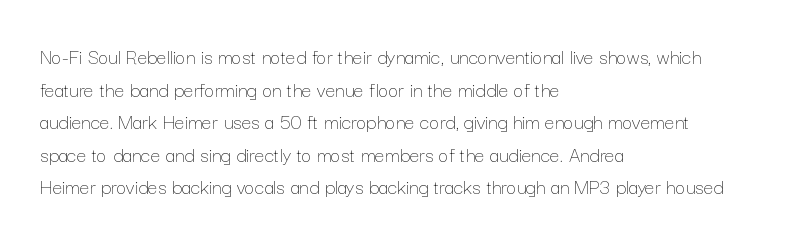
Q: Is the text bold? A: No.
Q: Is the text italic (slanted)? A: No, it is upright.
Q: Is the text underlined? A: No.
Q: How is the paragraph aligned? A: Left-aligned.
Q: Is the spacing between letters normal or unusually wide? A: Normal.
Q: Is the spacing between lines tight, normal or loose? A: Normal.
